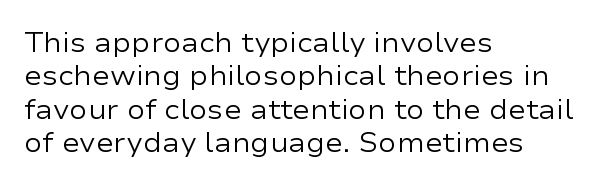
The image shows 27 px text type, upright; set left-aligned, line spacing 1.24x, normal letter spacing, not underlined.
